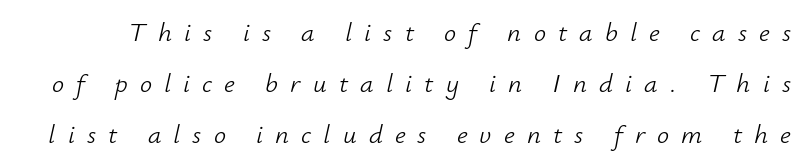
Characters follow at a spacing far wider than the type designer built in. Designer's note — italics engaged. Only glyphs here, with clear space below each row. Heaviness? Minimal to ordinary, like unemphasized prose.
